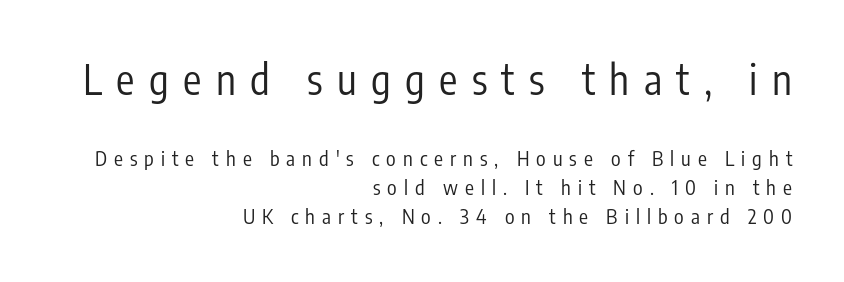
The image shows 41 px regular-weight, condensed sans-serif type, upright; set right-aligned, normal line spacing (1.46x), unusually wide letter spacing (+0.35 em), not underlined; the first (top) block is 2.05x larger; low stroke contrast and a medium x-height.
